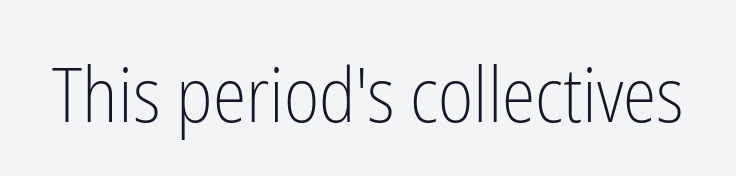
{"serif": "no", "italic": "no", "bold": "no", "weight": "light", "width": "condensed", "stroke_contrast": "low", "x_height": "medium", "monospaced": "no", "underline": "no", "letter_spacing": "normal", "letter_spacing_em": 0.0, "glyph_px": 76}
